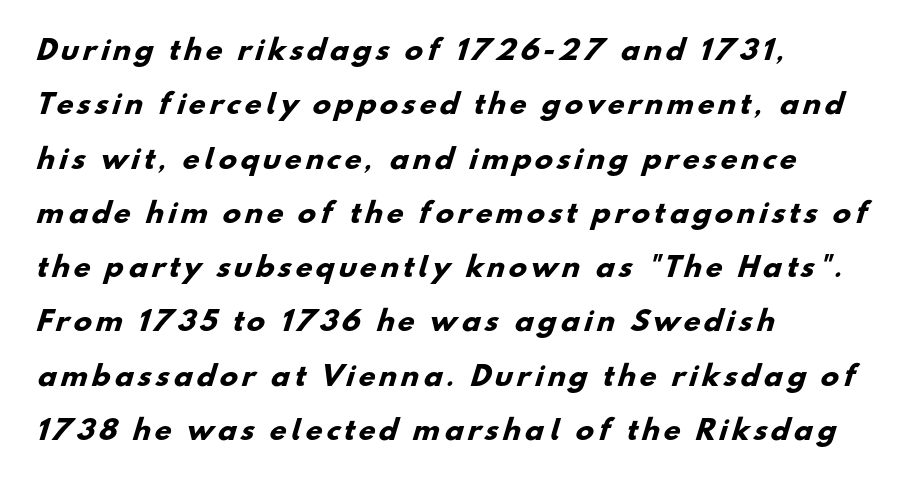
Q: Is the text bold? A: Yes.
Q: Is the text underlined? A: No.
Q: How is the paragraph aligned? A: Left-aligned.
Q: Is the spacing between lines tight, normal or loose? A: Loose.
